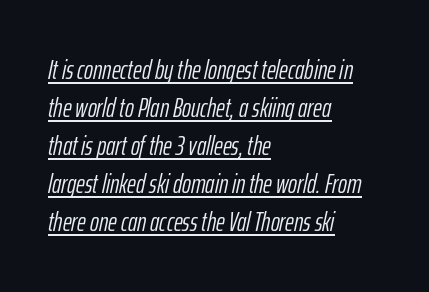
Teacher's note: observe the even left margin — that is flush-left alignment. Students, observe: this is what conventionally led text looks like. Observe the ordinary spacing: letters are neighbours, not strangers. Compared with undecorated copy, this sample adds a rule below the words. Unbolded letterforms with no extra heft. Characters are canted at an angle relative to the baseline's perpendicular.
